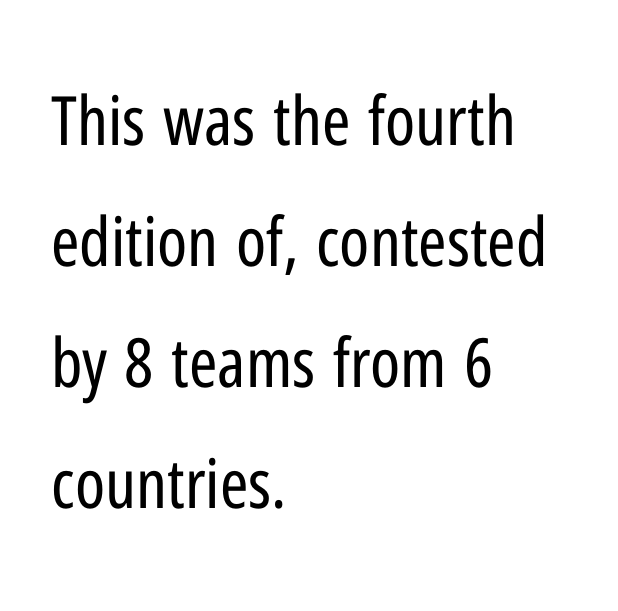
The image shows 68 px regular-weight, condensed sans-serif type, upright; set left-aligned, line spacing 1.78x, normal letter spacing, not underlined; low stroke contrast and a medium x-height.
